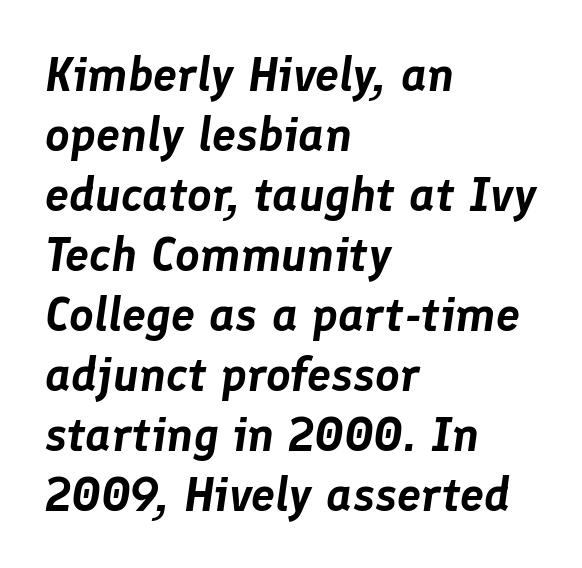
Leading: standard. Characters are canted at an angle relative to the baseline's perpendicular. The passage shown is not underscored anywhere. Varying glyph widths throughout — classic text-font behaviour. The horizontal fit of the characters is conventional and even. Teacher's note: observe the even left margin — that is flush-left alignment.
